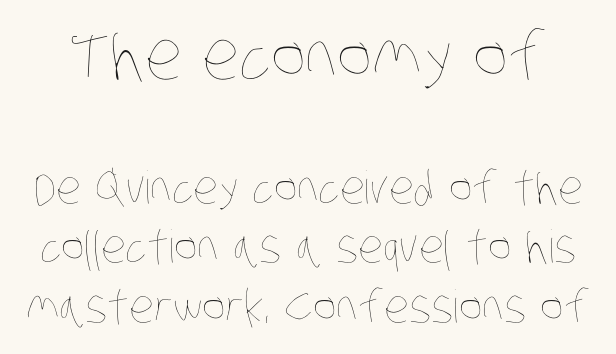
{"bold": "no", "weight": "thin", "width": "condensed", "stroke_contrast": "low", "x_height": "large", "monospaced": "no", "underline": "no", "line_spacing": "normal", "line_spacing_ratio": 1.32, "letter_spacing": "normal", "letter_spacing_em": 0.0, "larger_block": "first", "size_ratio": 1.49, "glyph_px": 67}
